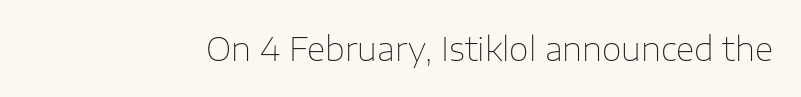
The zone under the glyphs is completely vacant. Ascenders rise straight up at ninety degrees. Type style note: lacks serifs. No letter is thick-stroked: the sample isn't bold. Look at the tracking — it's just the regular setting, nothing added.
